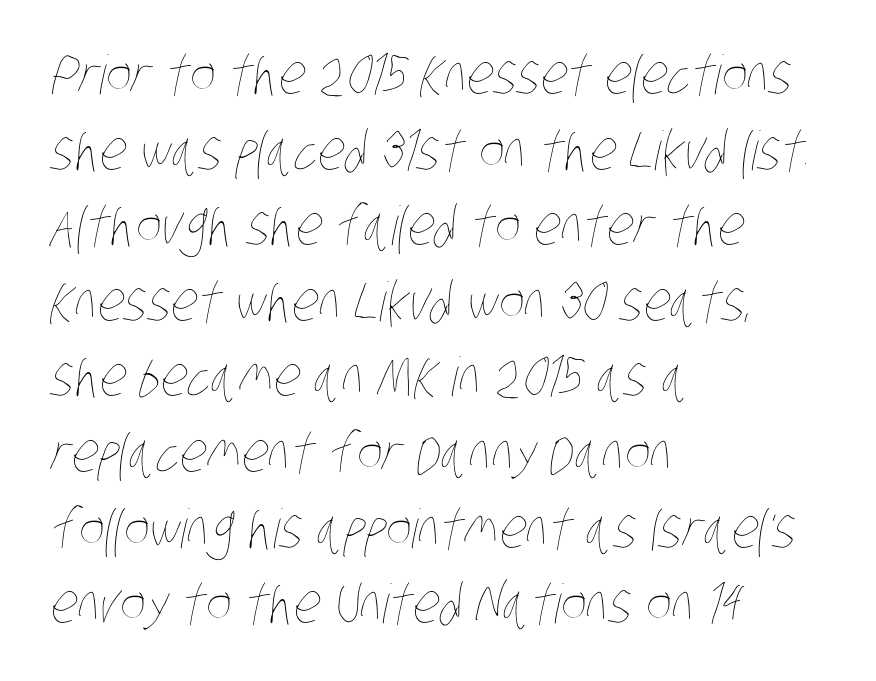
The image shows 54 px thin, condensed type; set left-aligned, normal line spacing (1.4x), normal letter spacing, not underlined; low stroke contrast and a large x-height.
